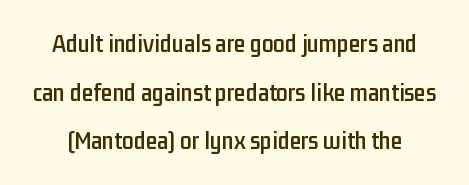
Designer's note — italics off, roman on. Bare-footed words on every line. There is no visible air inserted between adjacent glyphs.
